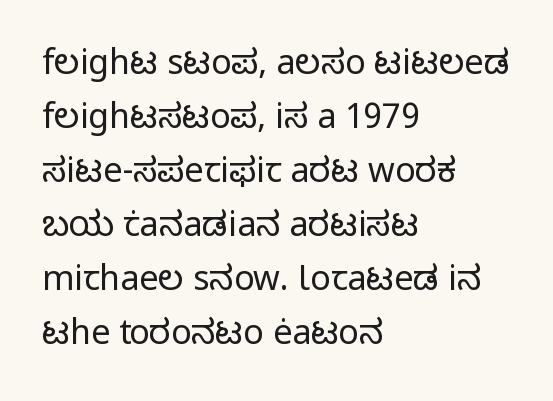
The image shows 34 px regular-weight sans-serif type, upright; set left-aligned, normal line spacing (1.59x), normal letter spacing, not underlined; low stroke contrast and a medium x-height.
